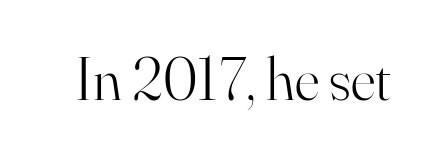
The image shows 61 px light serif type, upright; set normal letter spacing, not underlined; high stroke contrast and a small x-height.
